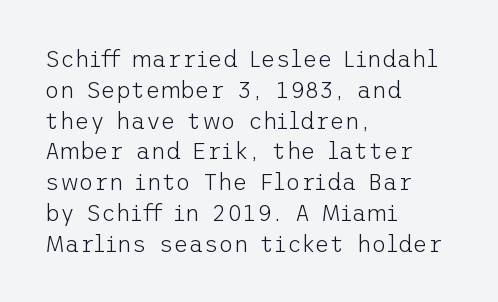
Q: Is the text bold? A: No.
Q: Is the text italic (slanted)? A: No, it is upright.
Q: Is the text underlined? A: No.
Q: How is the paragraph aligned? A: Left-aligned.
Q: Is the spacing between letters normal or unusually wide? A: Normal.
Q: Is the spacing between lines tight, normal or loose? A: Normal.
